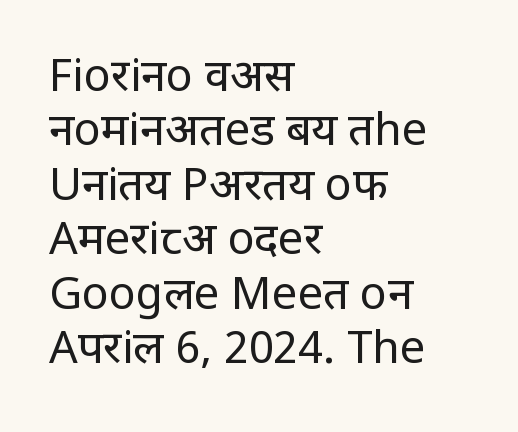
The setting favours the left margin, as ordinary paragraphs usually do. Vertical strokes here are truly vertical. A sans-serif font was chosen for this passage. Weight: in the light-to-regular range. Compared with typical body copy, the letter spacing here is the same. Varying glyph widths throughout — classic text-font behaviour.
